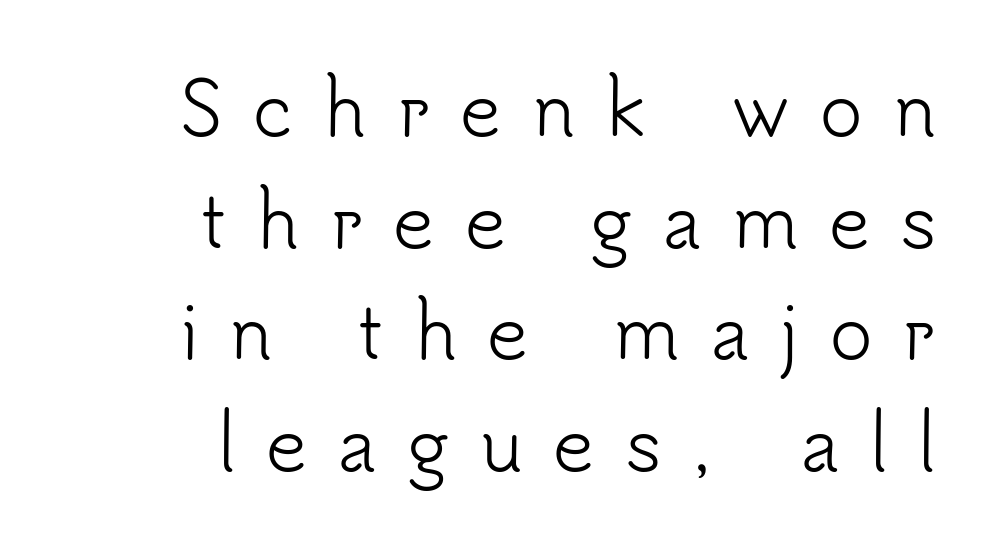
Plain, unruled lines of type. If you drew a ruler down the right edge, every line would touch it. Grotesque or geometric, the face here clearly has no serifs. This sample has the flowing, uneven cadence of proportional lettering.
